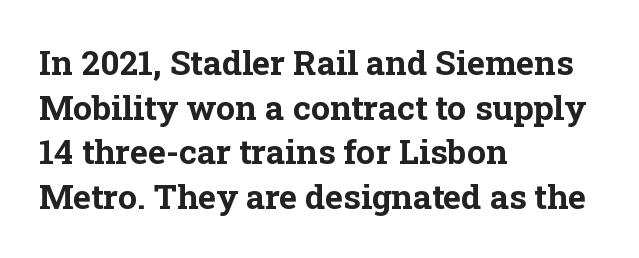
The image shows 34 px bold serif type, upright; set left-aligned, normal line spacing (1.31x), normal letter spacing, not underlined; low stroke contrast and a medium x-height.
